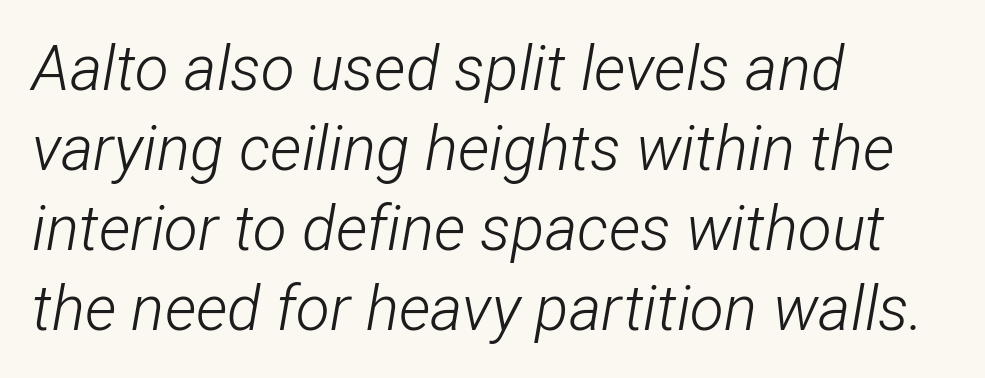
{"italic": "yes", "lean": "right", "slant_degrees": 12, "bold": "no", "weight": "light", "width": "condensed", "stroke_contrast": "low", "x_height": "medium", "monospaced": "no", "underline": "no", "align": "left", "line_spacing": "normal", "line_spacing_ratio": 1.29, "letter_spacing": "normal", "letter_spacing_em": 0.0, "glyph_px": 62}
